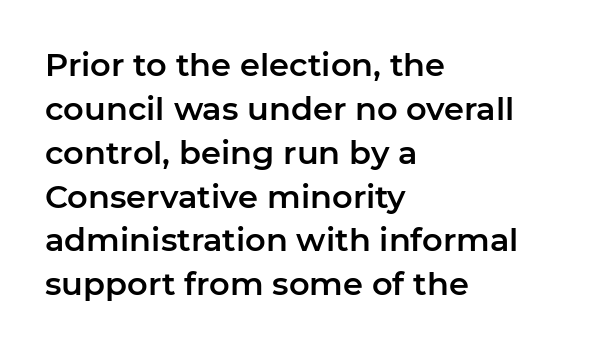
Q: Is the text italic (slanted)? A: No, it is upright.
Q: Is the typeface a serif or a sans-serif typeface? A: Sans-serif.
Q: Is the text underlined? A: No.
Q: How is the paragraph aligned? A: Left-aligned.
Q: Is the spacing between letters normal or unusually wide? A: Normal.
Q: Is the spacing between lines tight, normal or loose? A: Normal.
Q: Width (condensed, normal, or wide)? A: Normal.
Q: Stroke contrast? A: Low.
Q: x-height? A: Medium.
Q: Monospaced? A: No.
